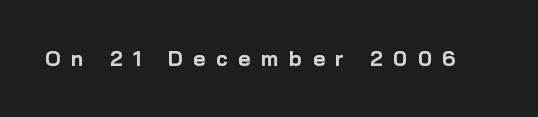
Q: Is the text bold? A: Yes.
Q: Is the text italic (slanted)? A: No, it is upright.
Q: Is the text underlined? A: No.
Q: Is the spacing between letters normal or unusually wide? A: Unusually wide.
